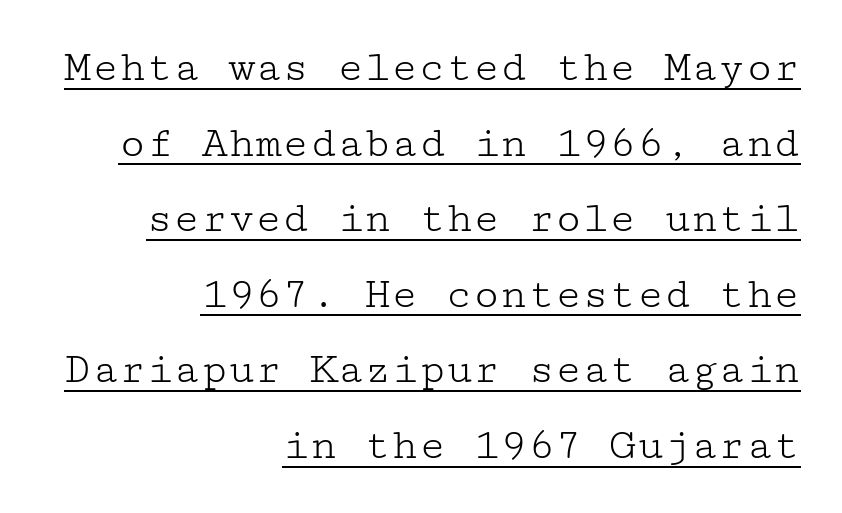
{"serif": "yes", "italic": "no", "bold": "no", "weight": "light", "width": "wide", "stroke_contrast": "low", "x_height": "medium", "underline": "yes", "align": "right", "line_spacing": "normal", "line_spacing_ratio": 1.68, "letter_spacing": "normal", "letter_spacing_em": 0.0, "glyph_px": 45}
